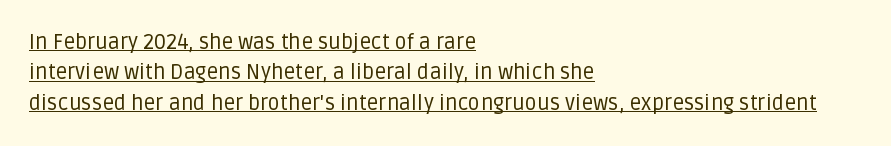
Q: Is the text bold? A: No.
Q: Is the text italic (slanted)? A: No, it is upright.
Q: Is the text underlined? A: Yes.
Q: How is the paragraph aligned? A: Left-aligned.
Q: Is the spacing between letters normal or unusually wide? A: Normal.
Q: Is the spacing between lines tight, normal or loose? A: Normal.
